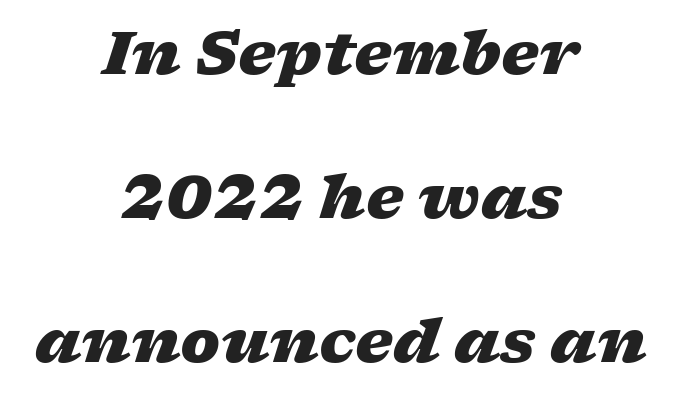
{"italic": "yes", "lean": "right", "slant_degrees": 17, "bold": "yes", "weight": "heavy", "width": "wide", "stroke_contrast": "low", "x_height": "medium", "monospaced": "no", "underline": "no", "align": "center", "line_spacing": "loose", "line_spacing_ratio": 2.4, "letter_spacing": "normal", "letter_spacing_em": 0.0, "glyph_px": 60}
